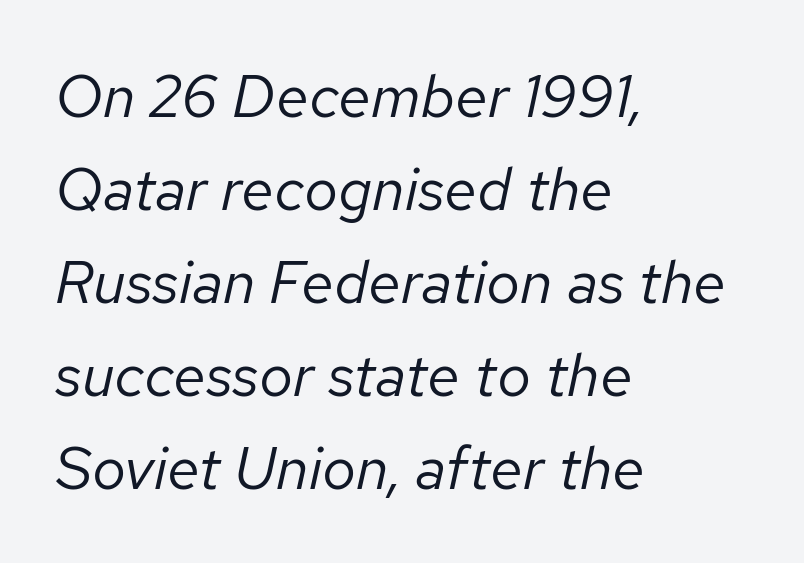
The image shows 60 px regular-weight type, italic (leaning right); set left-aligned, normal line spacing (1.55x), normal letter spacing, not underlined; low stroke contrast and a medium x-height.
